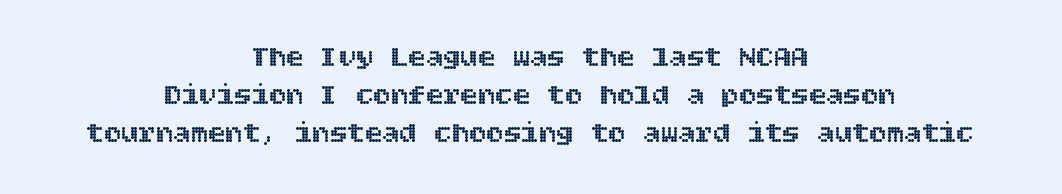
The image shows 29 px text type, upright; set centered, normal line spacing (1.31x), normal letter spacing, not underlined; a large x-height.
